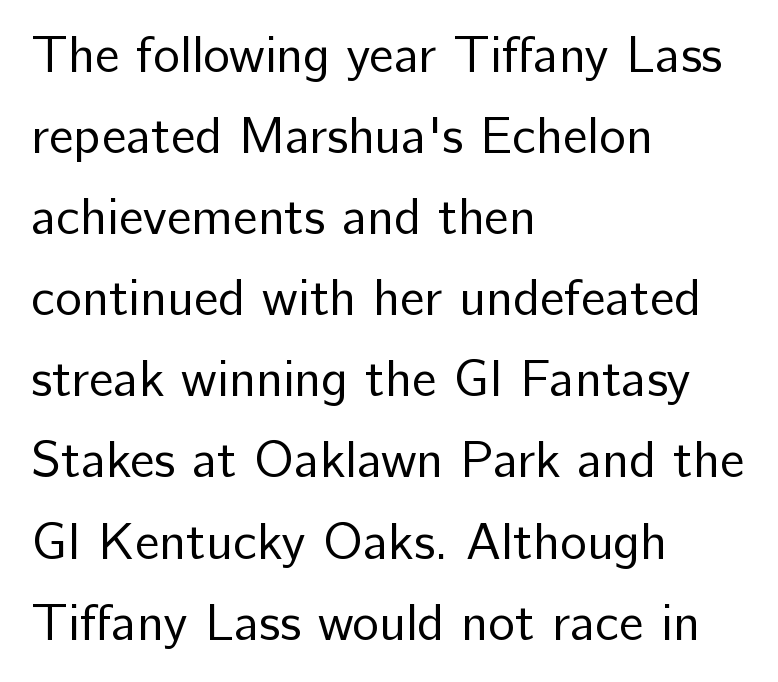
The image shows 51 px regular-weight sans-serif type, upright; set left-aligned, normal line spacing (1.59x), normal letter spacing, not underlined; low stroke contrast and a medium x-height.
